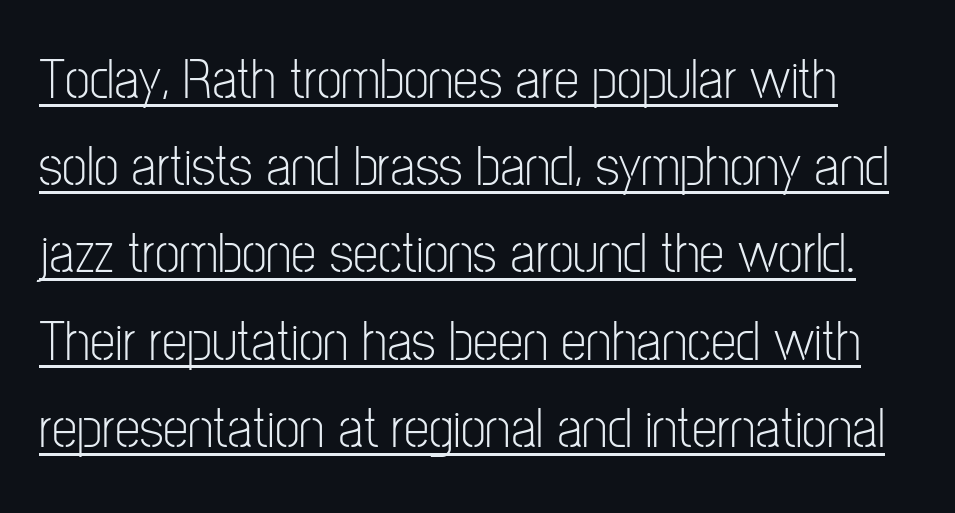
The image shows 57 px light, condensed sans-serif type, upright; set normal line spacing (1.53x), normal letter spacing, underlined; low stroke contrast and a medium x-height.
